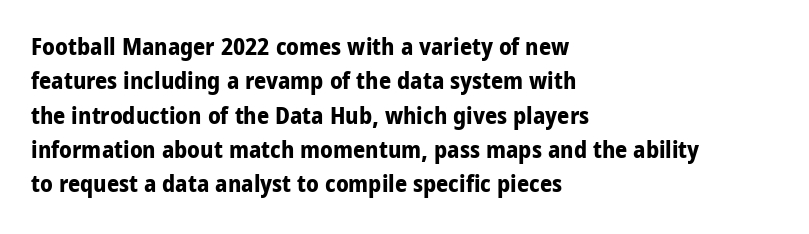
Q: Is the text bold? A: Yes.
Q: Is the text italic (slanted)? A: No, it is upright.
Q: Is the text underlined? A: No.
Q: How is the paragraph aligned? A: Left-aligned.
Q: Is the spacing between letters normal or unusually wide? A: Normal.
Q: Is the spacing between lines tight, normal or loose? A: Normal.
